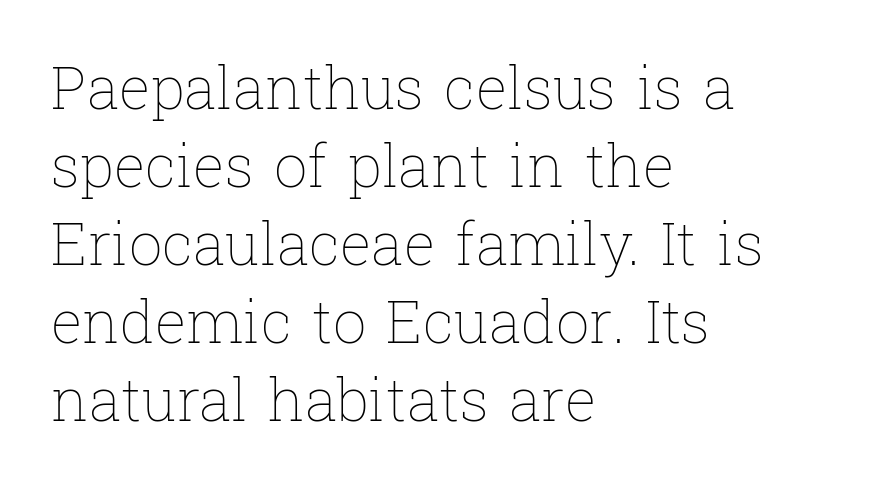
Q: Is the text bold? A: No.
Q: Is the text italic (slanted)? A: No, it is upright.
Q: Is the text underlined? A: No.
Q: How is the paragraph aligned? A: Left-aligned.
Q: Is the spacing between letters normal or unusually wide? A: Normal.
Q: Is the spacing between lines tight, normal or loose? A: Normal.
Q: Width (condensed, normal, or wide)? A: Normal.
Q: Stroke contrast? A: Low.
Q: x-height? A: Medium.
Q: Monospaced? A: No.
